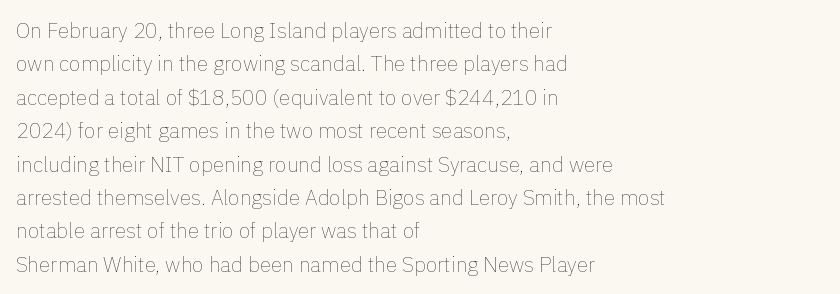
Q: Is the text bold? A: No.
Q: Is the text italic (slanted)? A: No, it is upright.
Q: Is the text underlined? A: No.
Q: How is the paragraph aligned? A: Left-aligned.
Q: Is the spacing between letters normal or unusually wide? A: Normal.
Q: Is the spacing between lines tight, normal or loose? A: Normal.
